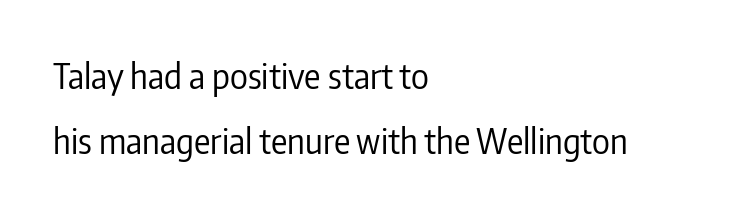
The image shows 34 px regular-weight, condensed sans-serif type, upright; set left-aligned, loose line spacing (1.9x), normal letter spacing, not underlined; low stroke contrast and a medium x-height.
